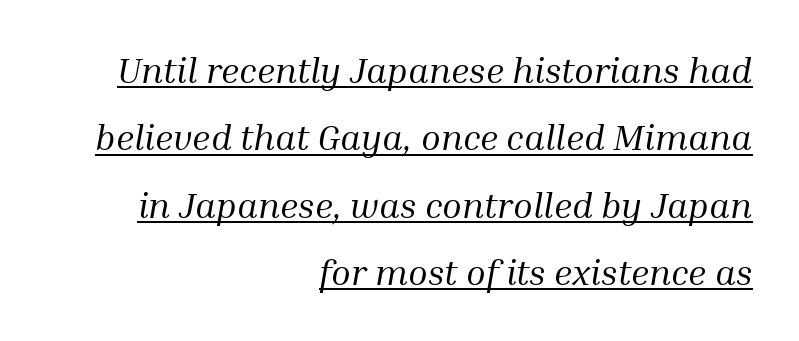
Q: Is the text bold? A: No.
Q: Is the text italic (slanted)? A: Yes, it leans right by about 10 degrees.
Q: Is the typeface a serif or a sans-serif typeface? A: Serif.
Q: Is the text underlined? A: Yes.
Q: How is the paragraph aligned? A: Right-aligned.
Q: Is the spacing between letters normal or unusually wide? A: Normal.
Q: Width (condensed, normal, or wide)? A: Normal.
Q: Stroke contrast? A: Medium.
Q: x-height? A: Medium.
Q: Monospaced? A: No.
